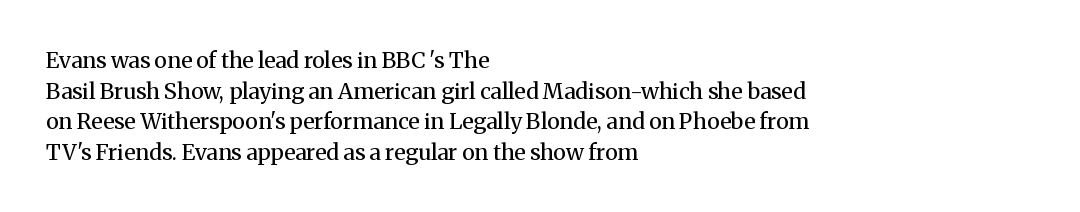
Here the glyphs are tracked normally, forming tight word shapes. This sample keeps an unexceptional amount of space between lines. Every character sits straight up, as roman type does. Each stroke keeps to a modest, everyday thickness or less. This rendering uses left alignment, leaving the right contour irregular. Descenders are the only things crossing below the line.
